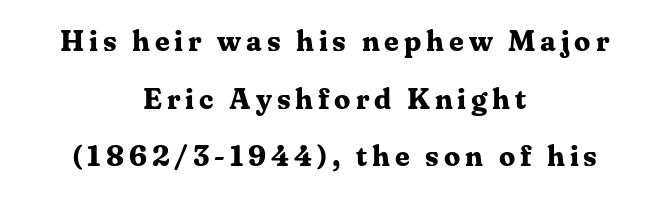
{"serif": "yes", "italic": "no", "bold": "yes", "weight": "bold", "width": "normal", "stroke_contrast": "medium", "x_height": "medium", "monospaced": "no", "underline": "no", "align": "center", "line_spacing": "loose", "line_spacing_ratio": 1.99, "glyph_px": 29}
